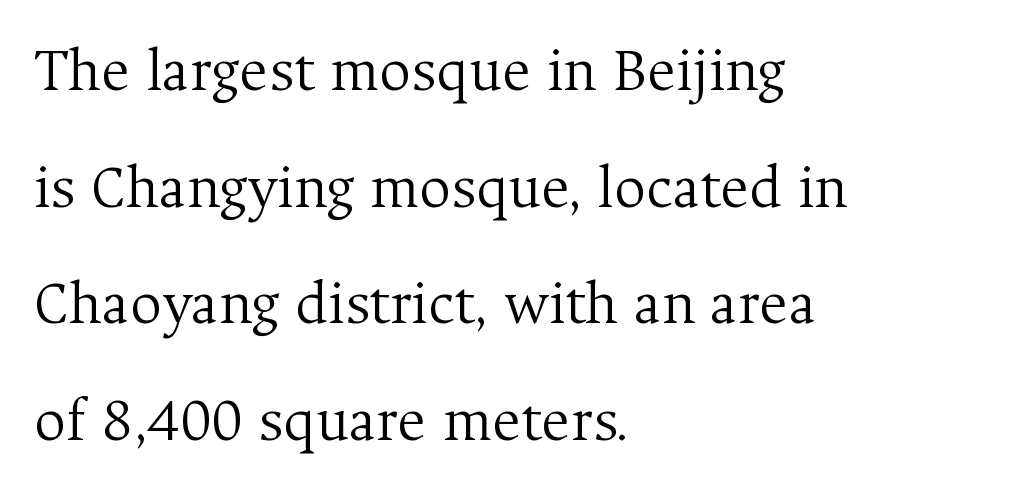
{"serif": "yes", "italic": "no", "bold": "no", "weight": "light", "width": "normal", "stroke_contrast": "medium", "x_height": "medium", "monospaced": "no", "underline": "no", "align": "left", "line_spacing_ratio": 1.88, "letter_spacing": "normal", "letter_spacing_em": 0.0, "glyph_px": 62}
